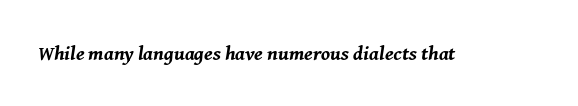
Q: Is the text bold? A: Yes.
Q: Is the text italic (slanted)? A: Yes, it leans right by about 8 degrees.
Q: Is the text underlined? A: No.
Q: Is the spacing between letters normal or unusually wide? A: Normal.
